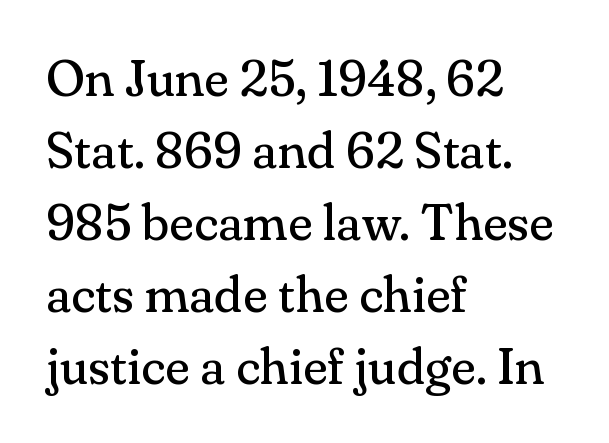
The letters stand upright; this is a roman face. Beneath every word, the page is bare. The weight tops out at a normal text grade. Each letter's strokes conclude with small projecting serifs. Line spacing here is normal. The setting favours the left margin, as ordinary paragraphs usually do.
